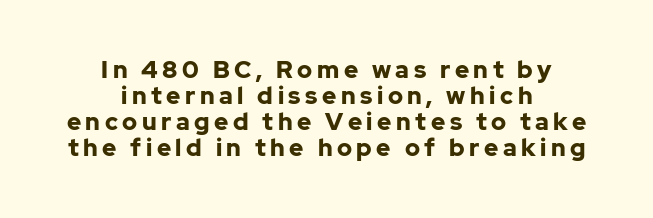
Q: Is the text bold? A: Yes.
Q: Is the text italic (slanted)? A: No, it is upright.
Q: Is the text underlined? A: No.
Q: How is the paragraph aligned? A: Centered.
Q: Is the spacing between lines tight, normal or loose? A: Tight.
